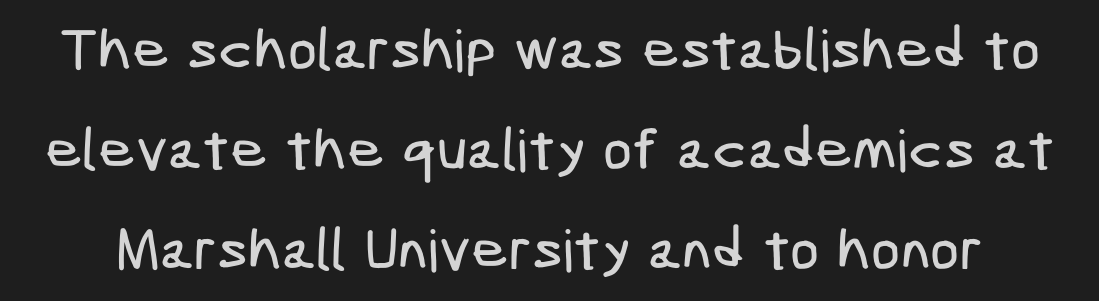
The image shows 58 px condensed sans-serif type; set line spacing 1.72x, normal letter spacing, not underlined; low stroke contrast and a medium x-height.
